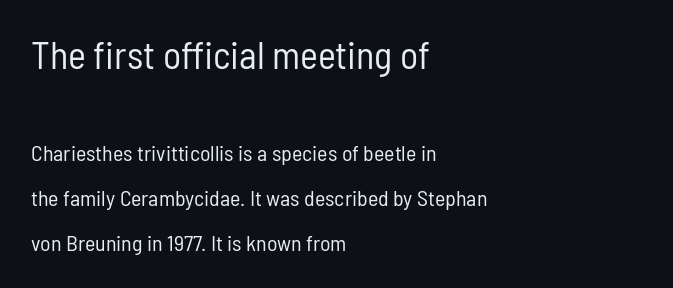
{"serif": "no", "italic": "no", "bold": "no", "weight": "regular", "width": "condensed", "stroke_contrast": "low", "x_height": "medium", "monospaced": "no", "underline": "no", "align": "left", "line_spacing": "loose", "line_spacing_ratio": 2.05, "letter_spacing": "normal", "letter_spacing_em": 0.0, "larger_block": "first", "size_ratio": 1.73, "glyph_px": 38}
